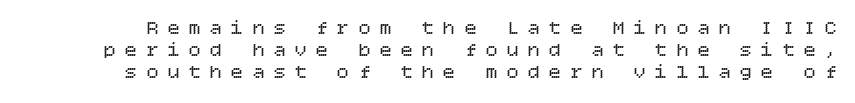
The image shows 20 px text type, upright; set tight line spacing (1.09x), unusually wide letter spacing (+0.46 em), not underlined.
